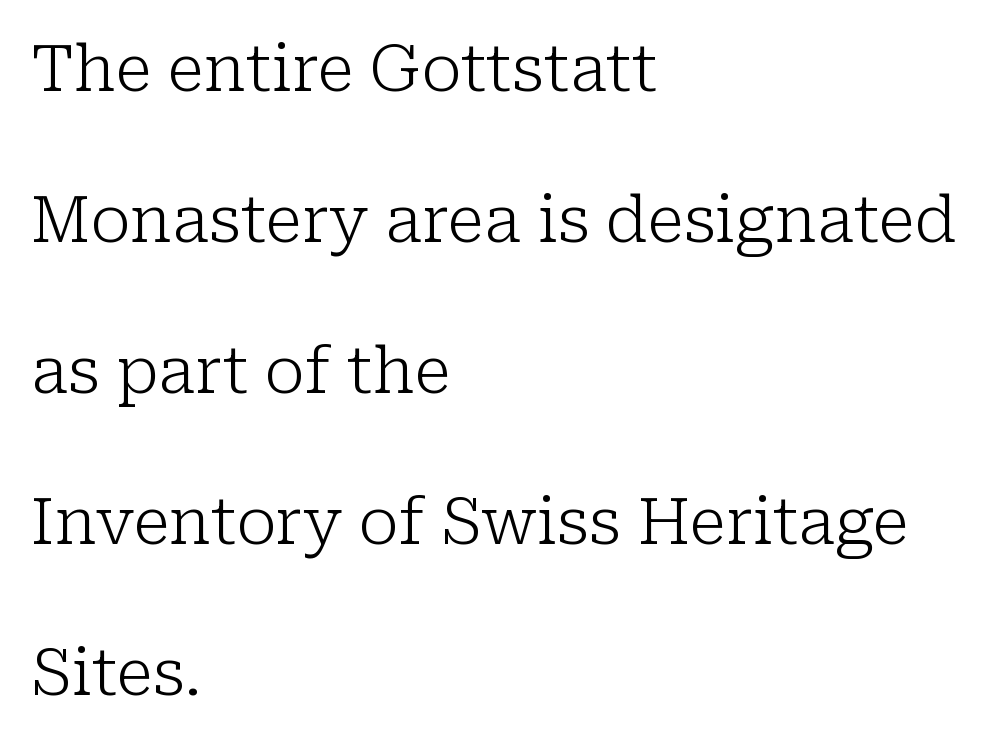
The image shows 64 px light serif type, upright; set left-aligned, loose line spacing (2.36x), normal letter spacing, not underlined; low stroke contrast and a medium x-height.
